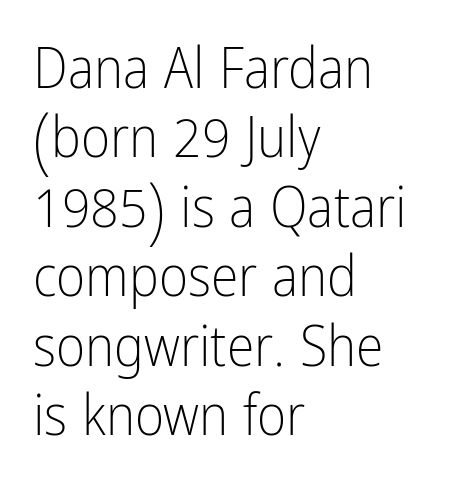
{"serif": "no", "italic": "no", "bold": "no", "weight": "light", "width": "condensed", "stroke_contrast": "low", "x_height": "medium", "monospaced": "no", "underline": "no", "align": "left", "line_spacing_ratio": 1.24, "letter_spacing": "normal", "letter_spacing_em": 0.0, "glyph_px": 56}
